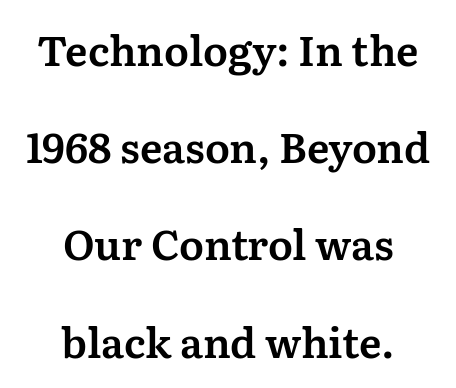
{"serif": "yes", "italic": "no", "width": "normal", "stroke_contrast": "medium", "x_height": "medium", "monospaced": "no", "underline": "no", "align": "center", "line_spacing": "loose", "line_spacing_ratio": 2.37, "letter_spacing": "normal", "letter_spacing_em": 0.0, "glyph_px": 41}
